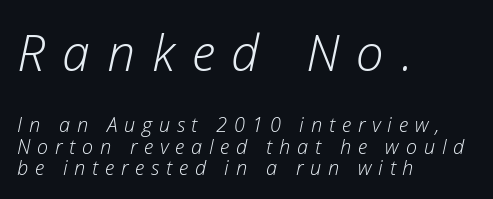
The image shows 50 px light type, italic (leaning right); set left-aligned, tight line spacing (1.07x), unusually wide letter spacing (+0.34 em), not underlined; the first (top) block is 2.5x larger; low stroke contrast and a medium x-height.
